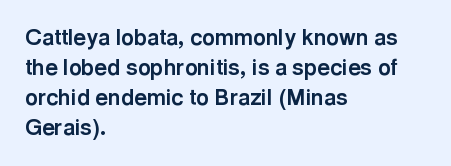
The image shows 22 px bold type, upright; set left-aligned, normal line spacing (1.37x), normal letter spacing, not underlined.
